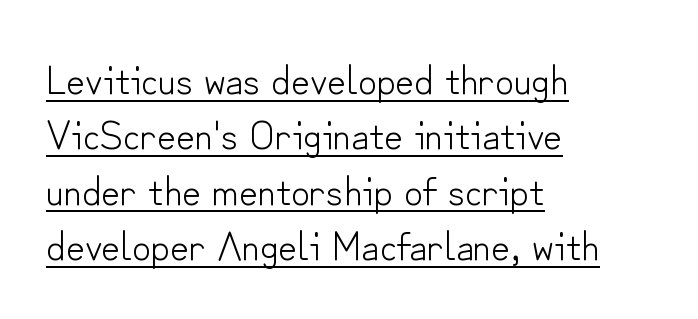
{"serif": "no", "italic": "no", "bold": "no", "weight": "light", "width": "normal", "stroke_contrast": "low", "x_height": "small", "monospaced": "no", "underline": "yes", "align": "left", "line_spacing": "normal", "line_spacing_ratio": 1.35, "letter_spacing": "normal", "letter_spacing_em": 0.0, "glyph_px": 41}
